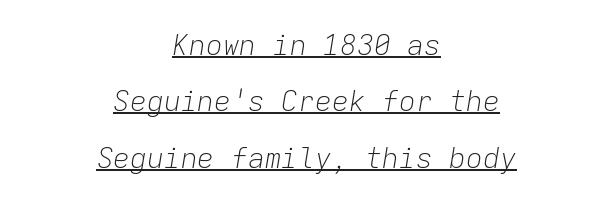
{"italic": "yes", "lean": "right", "slant_degrees": 9, "bold": "no", "weight": "light", "width": "normal", "stroke_contrast": "low", "x_height": "medium", "monospaced": "yes", "underline": "yes", "align": "center", "line_spacing": "loose", "line_spacing_ratio": 2.01, "letter_spacing": "normal", "letter_spacing_em": 0.0, "glyph_px": 28}
